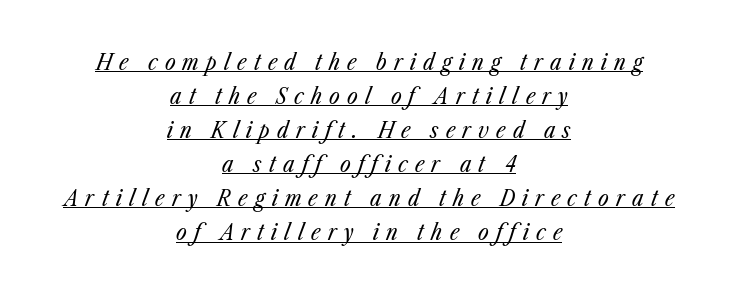
The image shows 23 px text type, italic (leaning right); set centered, normal line spacing (1.48x), unusually wide letter spacing (+0.31 em), underlined.
